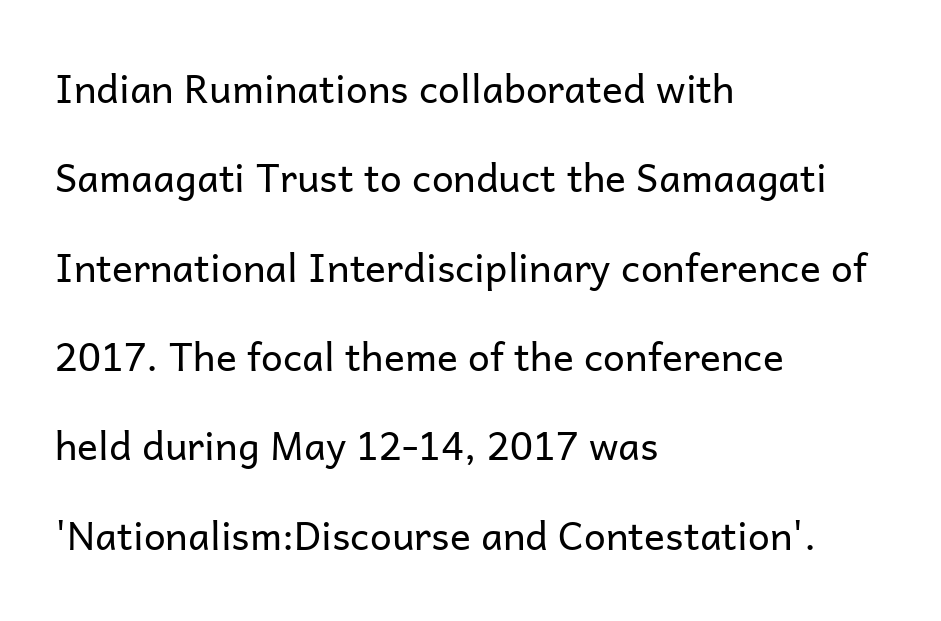
The image shows 39 px regular-weight sans-serif type, upright; set left-aligned, loose line spacing (2.29x), normal letter spacing, not underlined; low stroke contrast and a medium x-height.
